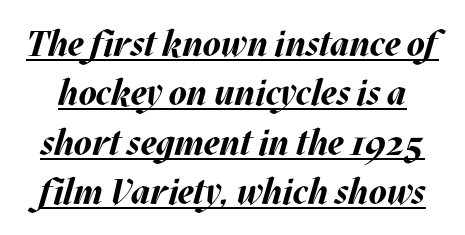
Q: Is the text bold? A: Yes.
Q: Is the text italic (slanted)? A: Yes, it leans right by about 17 degrees.
Q: Is the text underlined? A: Yes.
Q: Is the spacing between letters normal or unusually wide? A: Normal.
Q: Is the spacing between lines tight, normal or loose? A: Normal.
Q: Width (condensed, normal, or wide)? A: Normal.
Q: Stroke contrast? A: Medium.
Q: x-height? A: Large.
Q: Monospaced? A: No.
